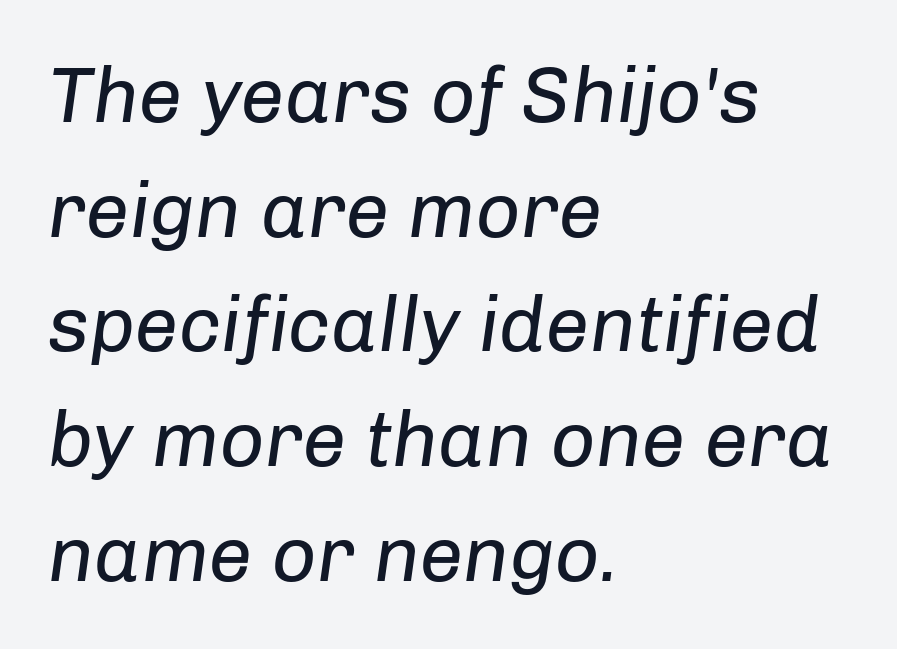
{"italic": "yes", "lean": "right", "slant_degrees": 8, "bold": "no", "weight": "regular", "width": "normal", "stroke_contrast": "low", "x_height": "medium", "monospaced": "no", "underline": "no", "align": "left", "line_spacing": "normal", "line_spacing_ratio": 1.47, "letter_spacing": "normal", "letter_spacing_em": 0.0, "glyph_px": 78}
